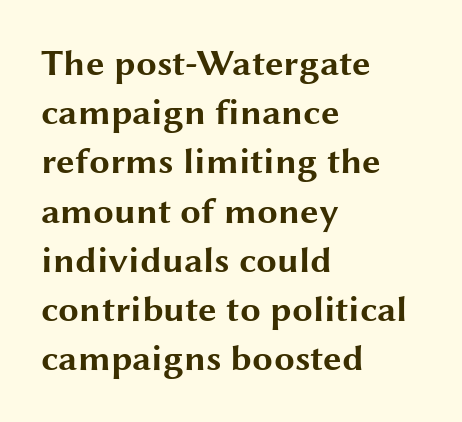
Look at the stroke-to-counter ratio: heavy, a bold. Is there much room between lines? A standard amount, neither cramped nor airy. If you drew a line through each stem, it would be perfectly vertical. Does the type have serifs? No, each stem ends abruptly. Has an underline been added? It has not. The rendering anchors every line to the left-hand side.
